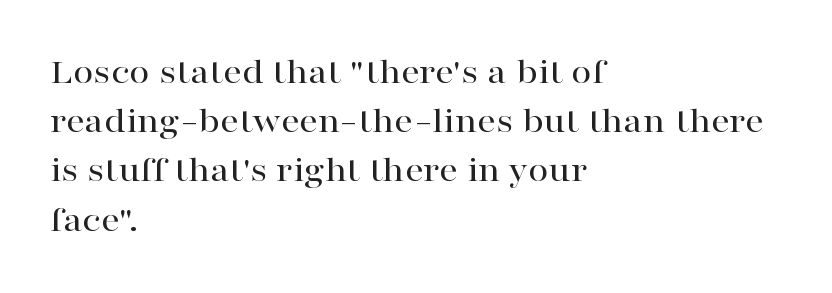
The image shows 37 px wide serif type, upright; set left-aligned, normal line spacing (1.33x), normal letter spacing, not underlined; high stroke contrast and a medium x-height.
